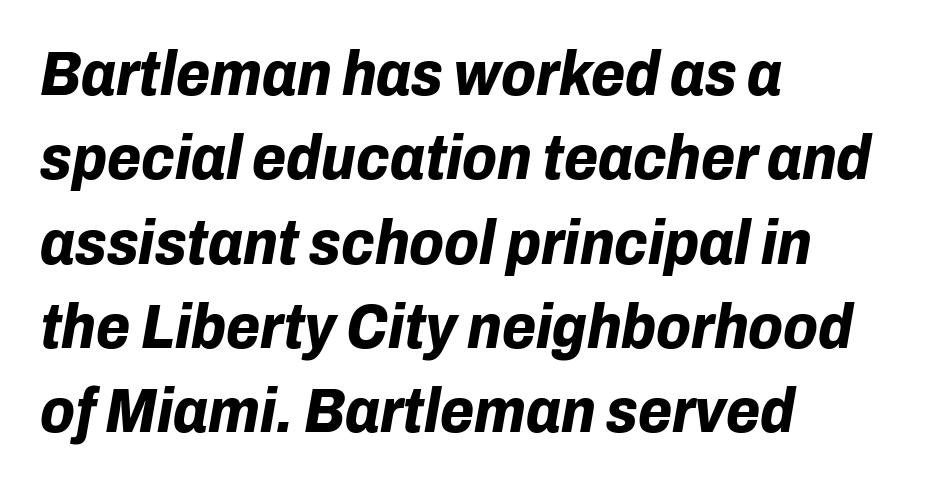
{"italic": "yes", "lean": "right", "slant_degrees": 10, "bold": "yes", "weight": "bold", "width": "normal", "stroke_contrast": "low", "x_height": "medium", "monospaced": "no", "underline": "no", "align": "left", "line_spacing": "normal", "line_spacing_ratio": 1.36, "letter_spacing": "normal", "letter_spacing_em": 0.0, "glyph_px": 62}
